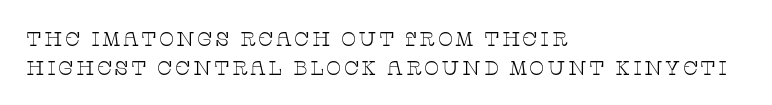
The image shows 20 px text type, upright; set left-aligned, normal line spacing (1.44x), not underlined.
